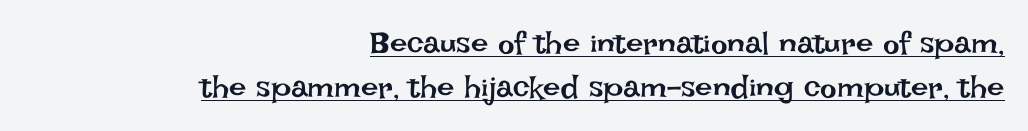
{"italic": "no", "bold": "no", "weight": "regular", "width": "normal", "stroke_contrast": "low", "x_height": "large", "monospaced": "no", "underline": "yes", "align": "right", "line_spacing": "normal", "line_spacing_ratio": 1.43, "letter_spacing": "normal", "letter_spacing_em": 0.0, "glyph_px": 31}
